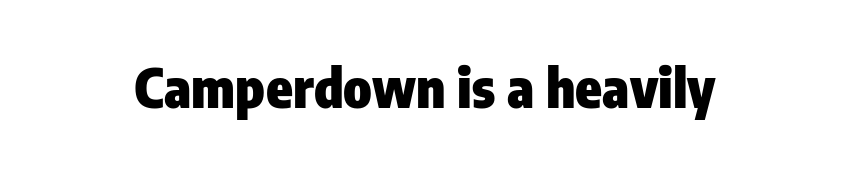
The letters sit at their default tracking, neither squeezed nor spread. Strokes here are thick enough to call this a true bold. When letters stand straight like this, we call the style roman or upright. Look at the bottom of the vertical strokes: they stop flat, with no serifs. The space directly below the letters is spotless.
